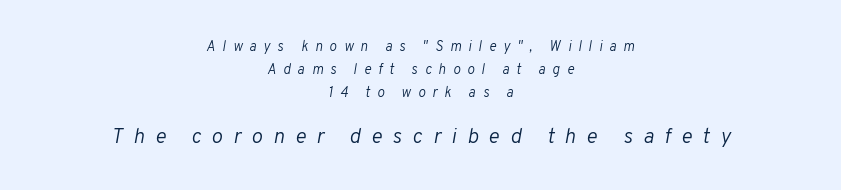
{"italic": "yes", "lean": "right", "slant_degrees": 10, "bold": "no", "underline": "no", "align": "center", "line_spacing": "normal", "line_spacing_ratio": 1.64, "letter_spacing": "wide", "letter_spacing_em": 0.5, "larger_block": "second", "size_ratio": 1.5, "glyph_px": 21}
